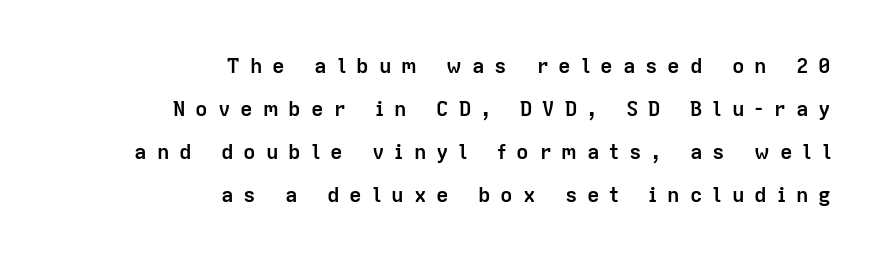
The paragraph shown leans on its right margin. Quick note: interline space is abundant. Unlike italic type, these characters show no tilt at all. Is the letter spacing exaggerated? Yes — the characters are pushed far apart. Descender tails drop into unmarked territory. The sample has been set heavy, in full bold.
